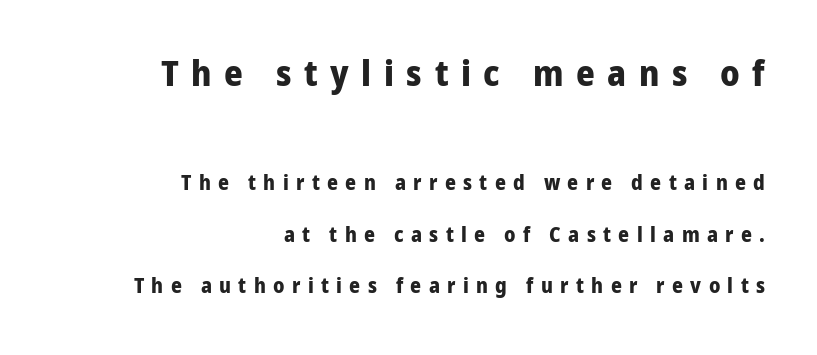
{"serif": "no", "italic": "no", "bold": "yes", "weight": "bold", "width": "normal", "stroke_contrast": "low", "x_height": "medium", "monospaced": "no", "underline": "no", "align": "right", "line_spacing": "loose", "line_spacing_ratio": 2.47, "letter_spacing": "wide", "letter_spacing_em": 0.35, "larger_block": "first", "size_ratio": 1.71, "glyph_px": 36}
